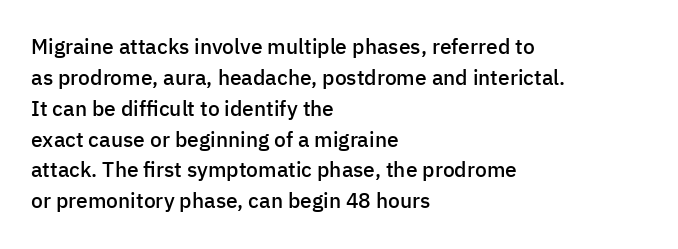
{"italic": "no", "bold": "semi", "underline": "no", "align": "left", "line_spacing": "normal", "line_spacing_ratio": 1.47, "letter_spacing": "normal", "letter_spacing_em": 0.0, "glyph_px": 21}
